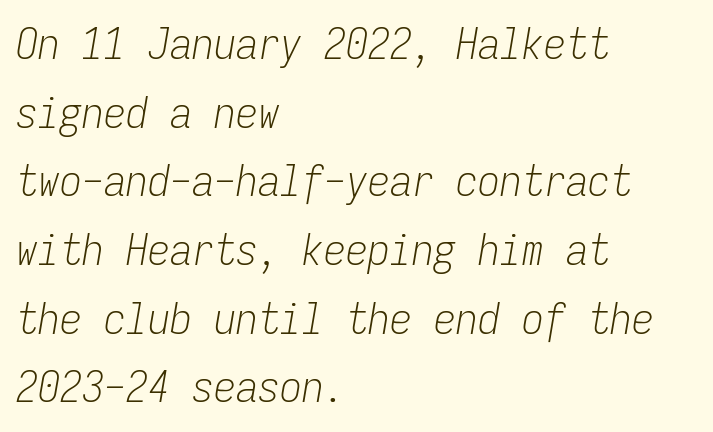
Q: Is the text bold? A: No.
Q: Is the text italic (slanted)? A: Yes, it leans right by about 9 degrees.
Q: Is the text underlined? A: No.
Q: How is the paragraph aligned? A: Left-aligned.
Q: Is the spacing between letters normal or unusually wide? A: Normal.
Q: Is the spacing between lines tight, normal or loose? A: Normal.
Q: Width (condensed, normal, or wide)? A: Condensed.
Q: Stroke contrast? A: Low.
Q: x-height? A: Medium.
Q: Monospaced? A: Yes.
